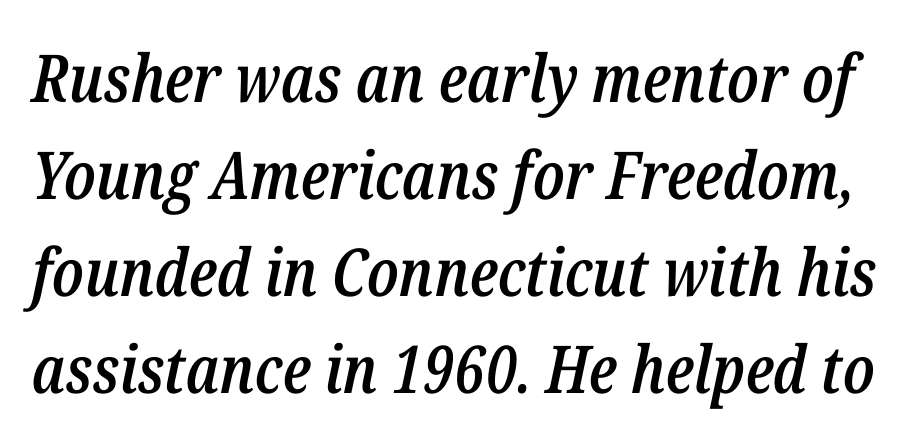
The image shows 66 px semibold, condensed type, italic (leaning right); set normal line spacing (1.47x), normal letter spacing, not underlined; low stroke contrast and a medium x-height.
